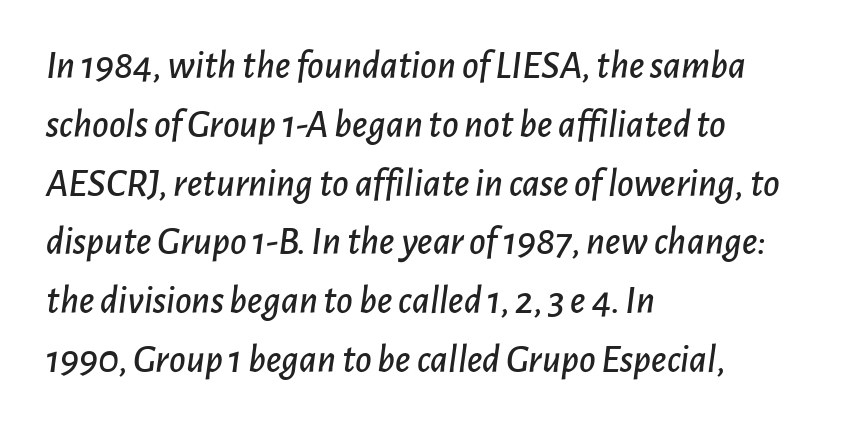
{"italic": "yes", "lean": "right", "slant_degrees": 7, "width": "normal", "stroke_contrast": "low", "x_height": "medium", "monospaced": "no", "underline": "no", "align": "left", "line_spacing": "normal", "line_spacing_ratio": 1.47, "letter_spacing": "normal", "letter_spacing_em": 0.0, "glyph_px": 40}
